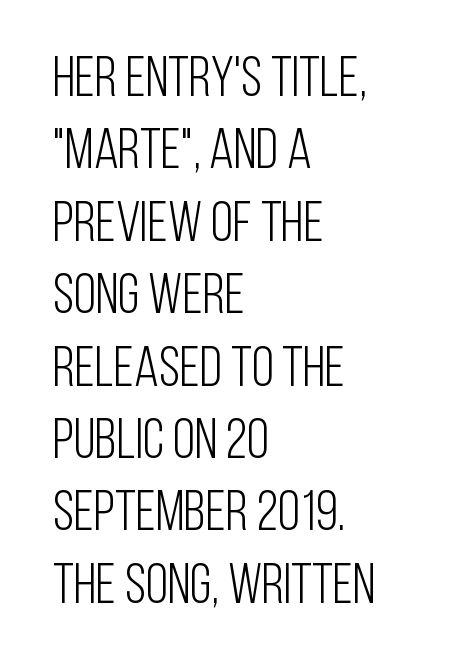
{"serif": "no", "italic": "no", "bold": "no", "weight": "light", "width": "condensed", "stroke_contrast": "low", "x_height": "large", "monospaced": "no", "underline": "no", "align": "left", "line_spacing": "normal", "line_spacing_ratio": 1.27, "letter_spacing": "normal", "letter_spacing_em": 0.0, "glyph_px": 57}
